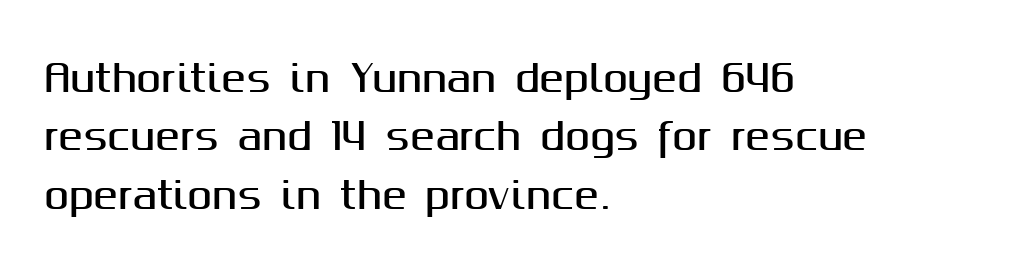
{"serif": "no", "italic": "no", "width": "normal", "stroke_contrast": "medium", "x_height": "medium", "monospaced": "no", "underline": "no", "align": "left", "line_spacing": "normal", "line_spacing_ratio": 1.58, "letter_spacing": "normal", "letter_spacing_em": 0.0, "glyph_px": 37}
